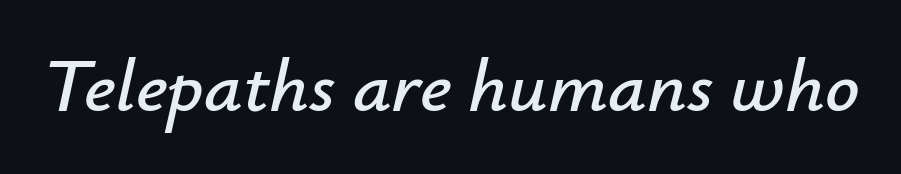
{"italic": "yes", "lean": "right", "slant_degrees": 12, "width": "normal", "stroke_contrast": "low", "x_height": "small", "monospaced": "no", "underline": "no", "letter_spacing": "normal", "letter_spacing_em": 0.0, "glyph_px": 76}
